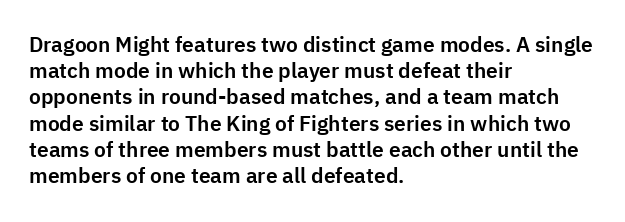
The image shows 21 px text type, upright; set left-aligned, normal line spacing (1.25x), normal letter spacing, not underlined.
